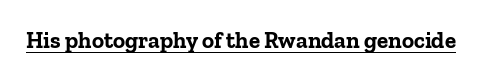
The image shows 23 px bold type, upright; set normal letter spacing, underlined.
